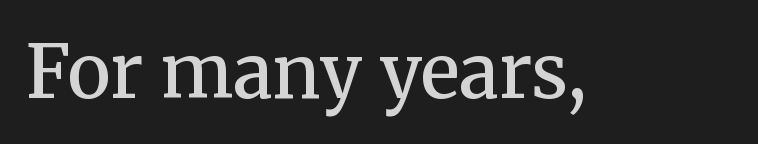
Q: Is the text bold? A: Semi-bold.
Q: Is the text italic (slanted)? A: No, it is upright.
Q: Is the typeface a serif or a sans-serif typeface? A: Serif.
Q: Is the text underlined? A: No.
Q: Is the spacing between letters normal or unusually wide? A: Normal.
Q: Width (condensed, normal, or wide)? A: Normal.
Q: Stroke contrast? A: Medium.
Q: x-height? A: Medium.
Q: Monospaced? A: No.
